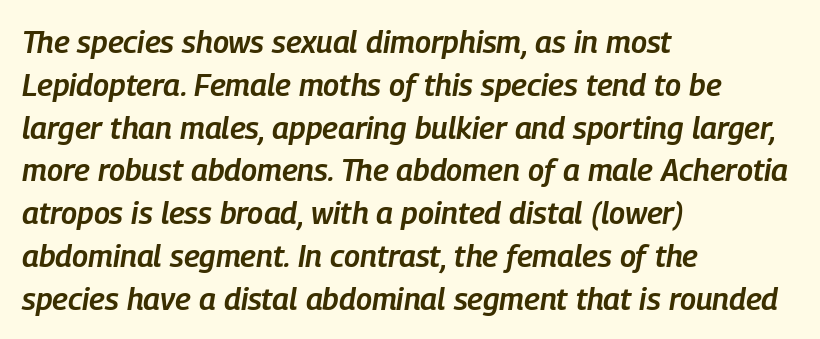
Q: Is the text bold? A: Semi-bold.
Q: Is the text italic (slanted)? A: Yes, it leans right by about 9 degrees.
Q: Is the text underlined? A: No.
Q: How is the paragraph aligned? A: Left-aligned.
Q: Is the spacing between letters normal or unusually wide? A: Normal.
Q: Is the spacing between lines tight, normal or loose? A: Normal.
Q: Width (condensed, normal, or wide)? A: Condensed.
Q: Stroke contrast? A: Low.
Q: x-height? A: Medium.
Q: Monospaced? A: No.
